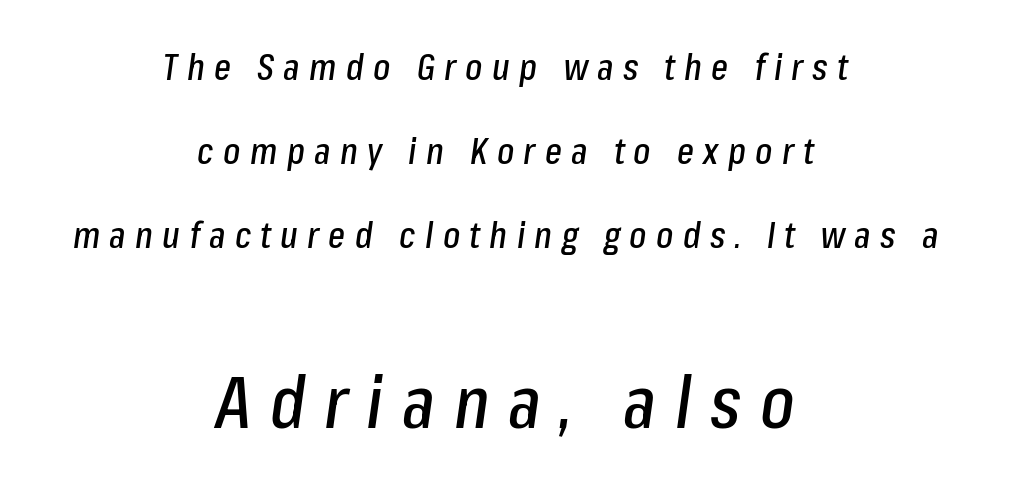
The image shows 72 px condensed type, italic (leaning right); set centered, loose line spacing (2.33x), unusually wide letter spacing (+0.26 em), not underlined; the second (bottom) block is 2.0x larger; low stroke contrast and a medium x-height.
